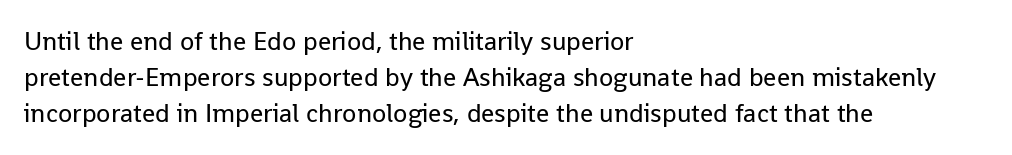
Teacher's note: observe the even left margin — that is flush-left alignment. Students, note that the glyphs here touch the page at normal intervals. Do the letters lean? They stand straight. Descenders hang freely into open space. Stem width sits at or under what a default text font uses.
